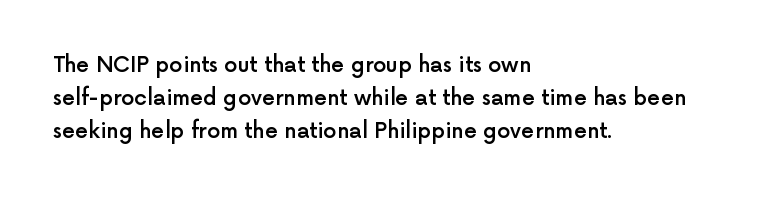
{"italic": "no", "bold": "semi", "underline": "no", "align": "left", "line_spacing": "normal", "line_spacing_ratio": 1.57, "letter_spacing": "normal", "letter_spacing_em": 0.0, "glyph_px": 21}
